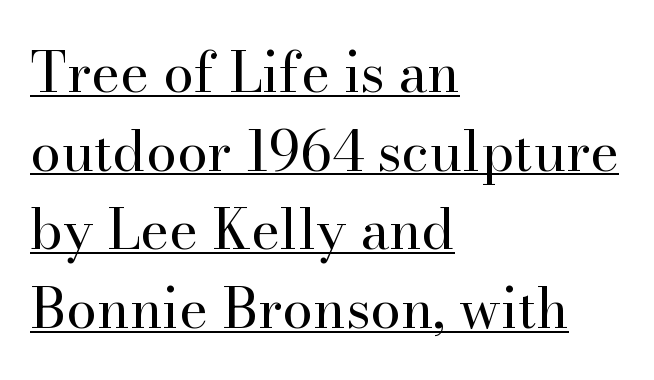
{"serif": "yes", "italic": "no", "bold": "no", "weight": "regular", "width": "normal", "stroke_contrast": "high", "x_height": "small", "monospaced": "no", "underline": "yes", "align": "left", "line_spacing": "normal", "line_spacing_ratio": 1.43, "letter_spacing": "normal", "letter_spacing_em": 0.0, "glyph_px": 55}
